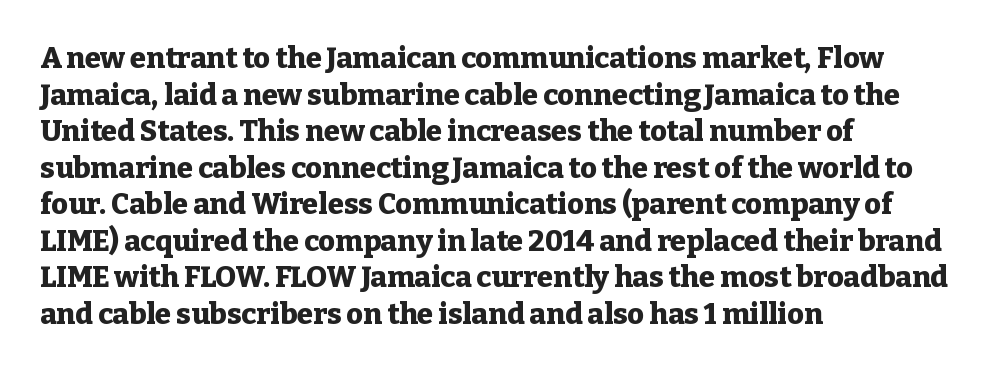
Q: Is the text bold? A: Yes.
Q: Is the text italic (slanted)? A: No, it is upright.
Q: Is the typeface a serif or a sans-serif typeface? A: Serif.
Q: Is the text underlined? A: No.
Q: How is the paragraph aligned? A: Left-aligned.
Q: Is the spacing between letters normal or unusually wide? A: Normal.
Q: Is the spacing between lines tight, normal or loose? A: Normal.
Q: Width (condensed, normal, or wide)? A: Normal.
Q: Stroke contrast? A: Low.
Q: x-height? A: Medium.
Q: Monospaced? A: No.
